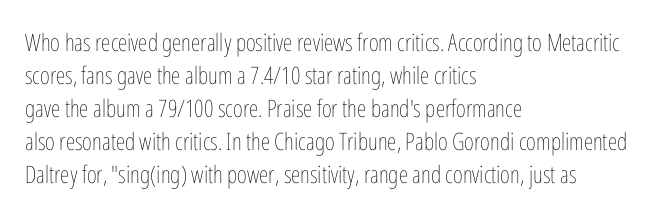
{"italic": "no", "bold": "no", "underline": "no", "align": "left", "line_spacing": "normal", "line_spacing_ratio": 1.38, "letter_spacing": "normal", "letter_spacing_em": 0.0, "glyph_px": 24}
